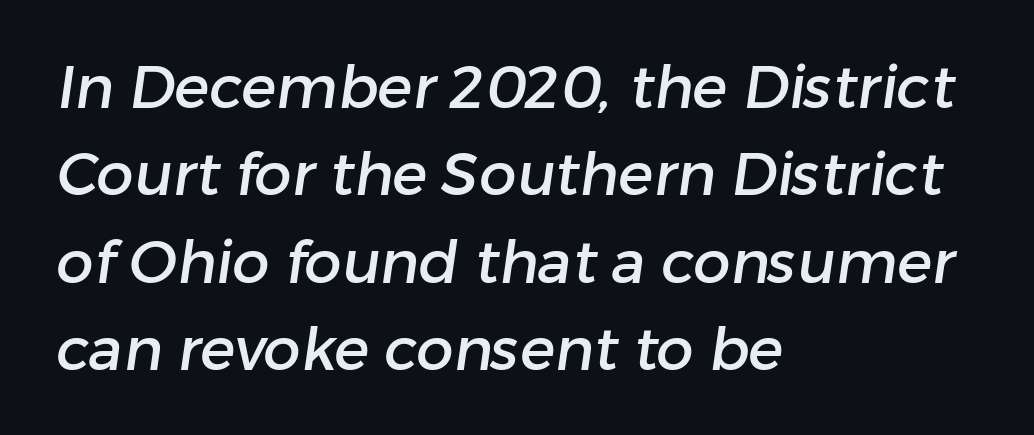
Letters rest on an invisible, unmarked baseline. Character widths vary here, with narrow letters taking less room than wide ones. The face used here is rendered with its standard letterfit. The text block is weighted toward the left margin, trailing off unevenly rightward.
